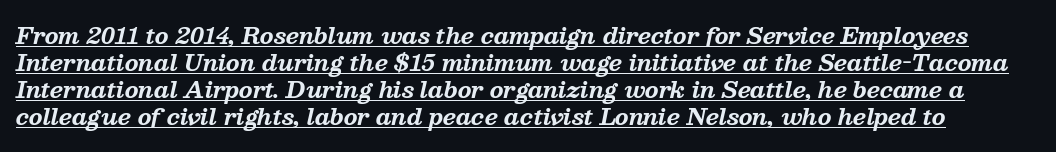
Q: Is the text bold? A: Yes.
Q: Is the text italic (slanted)? A: Yes, it leans right by about 13 degrees.
Q: Is the text underlined? A: Yes.
Q: Is the spacing between letters normal or unusually wide? A: Normal.
